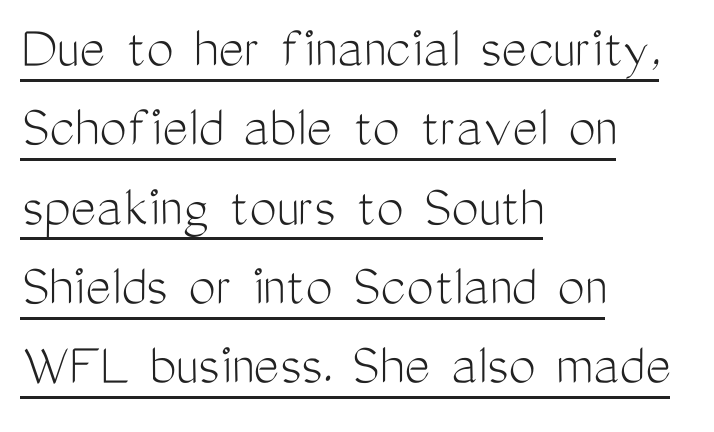
The rendering uses natural spacing where letterforms have individual widths. These lines are set flush left with a ragged right edge. Leading: standard. Stroke terminals: plain, sans-serif.
